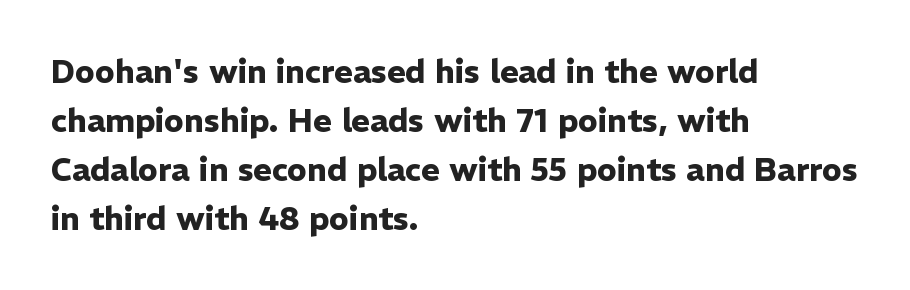
Q: Is the text bold? A: Yes.
Q: Is the text italic (slanted)? A: No, it is upright.
Q: Is the typeface a serif or a sans-serif typeface? A: Sans-serif.
Q: Is the text underlined? A: No.
Q: How is the paragraph aligned? A: Left-aligned.
Q: Is the spacing between letters normal or unusually wide? A: Normal.
Q: Is the spacing between lines tight, normal or loose? A: Normal.
Q: Width (condensed, normal, or wide)? A: Normal.
Q: Stroke contrast? A: Low.
Q: x-height? A: Medium.
Q: Monospaced? A: No.
